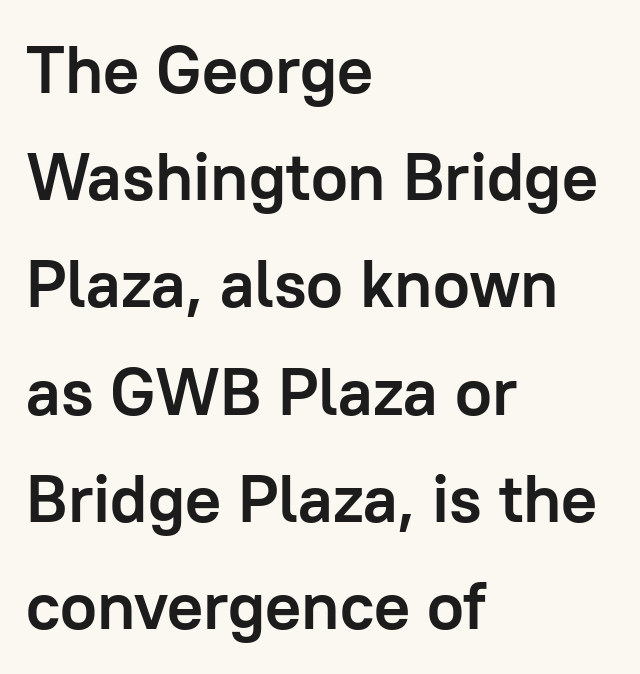
The rendering uses natural spacing where letterforms have individual widths. Any mark beneath the type? The region is blank. In terms of letterspacing, this is plain default setting. Ascenders rise straight up at ninety degrees. Compared with a centered layout, this one pins lines to the left instead.
